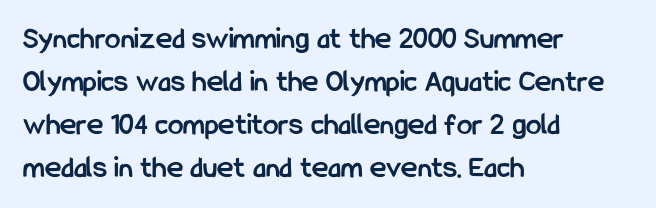
The image shows 31 px semibold, condensed sans-serif type, upright; set left-aligned, normal line spacing (1.39x), normal letter spacing, not underlined; low stroke contrast and a medium x-height.
